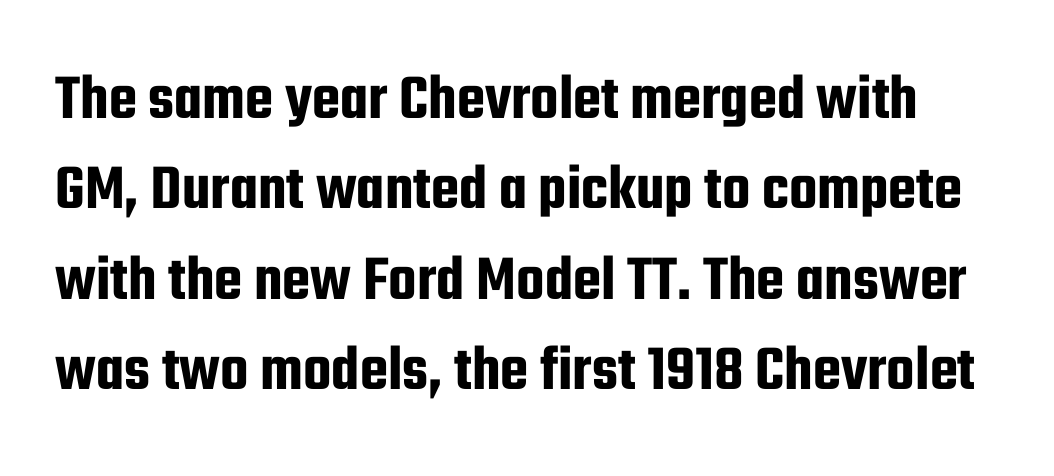
Q: Is the text italic (slanted)? A: No, it is upright.
Q: Is the typeface a serif or a sans-serif typeface? A: Sans-serif.
Q: Is the text underlined? A: No.
Q: Is the spacing between letters normal or unusually wide? A: Normal.
Q: Is the spacing between lines tight, normal or loose? A: Normal.
Q: Width (condensed, normal, or wide)? A: Condensed.
Q: Stroke contrast? A: Low.
Q: x-height? A: Medium.
Q: Monospaced? A: No.
